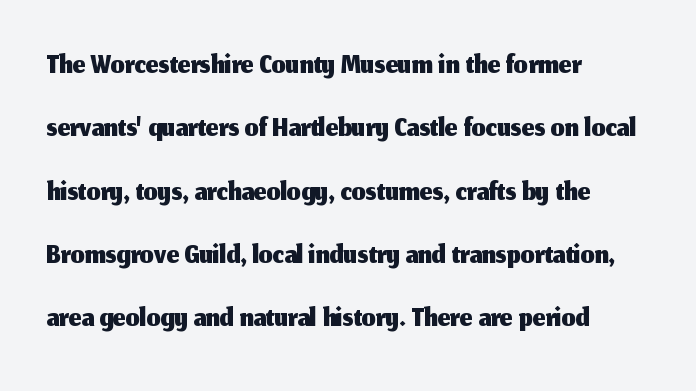
If you measured baseline to baseline, you'd find a middling distance. Unlike italic type, these characters show no tilt at all. The face used here is rendered with its standard letterfit. Does the type have serifs? No, each stem ends abruptly. The paragraph has a hard left edge and a soft right edge. Note the varied advance widths — an 'i' is clearly narrower than an 'm'.
